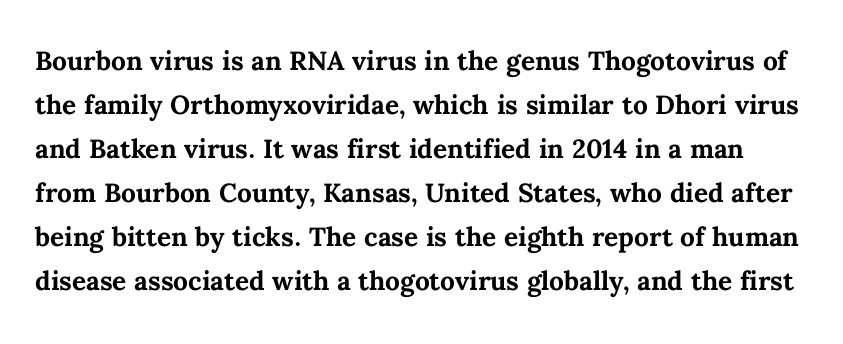
Q: Is the text bold? A: Yes.
Q: Is the text italic (slanted)? A: No, it is upright.
Q: Is the text underlined? A: No.
Q: Is the spacing between letters normal or unusually wide? A: Normal.
Q: Is the spacing between lines tight, normal or loose? A: Normal.
Q: Width (condensed, normal, or wide)? A: Normal.
Q: Stroke contrast? A: Medium.
Q: x-height? A: Medium.
Q: Monospaced? A: No.
